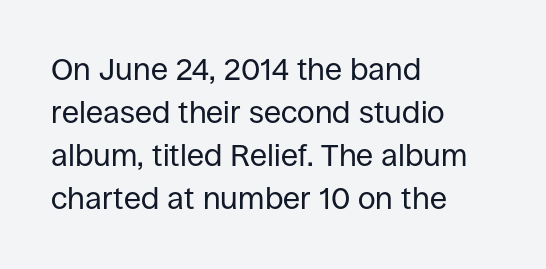
The image shows 31 px regular-weight sans-serif type, upright; set left-aligned, normal line spacing (1.39x), normal letter spacing, not underlined; low stroke contrast and a large x-height.
